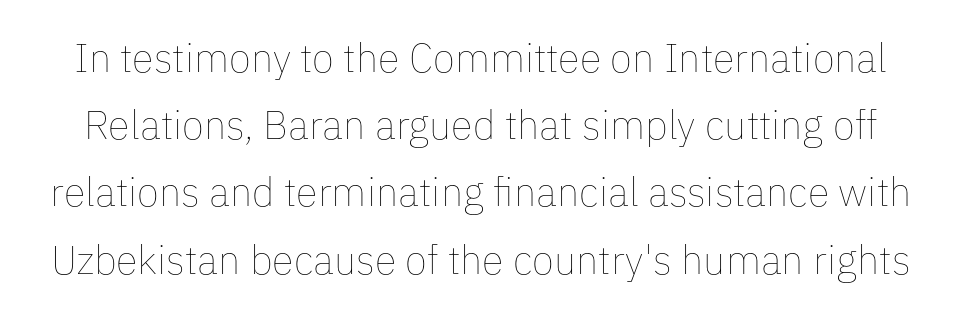
Q: Is the text bold? A: No.
Q: Is the text italic (slanted)? A: No, it is upright.
Q: Is the text underlined? A: No.
Q: Is the spacing between letters normal or unusually wide? A: Normal.
Q: Is the spacing between lines tight, normal or loose? A: Normal.
Q: Width (condensed, normal, or wide)? A: Normal.
Q: Stroke contrast? A: Low.
Q: x-height? A: Medium.
Q: Monospaced? A: No.
